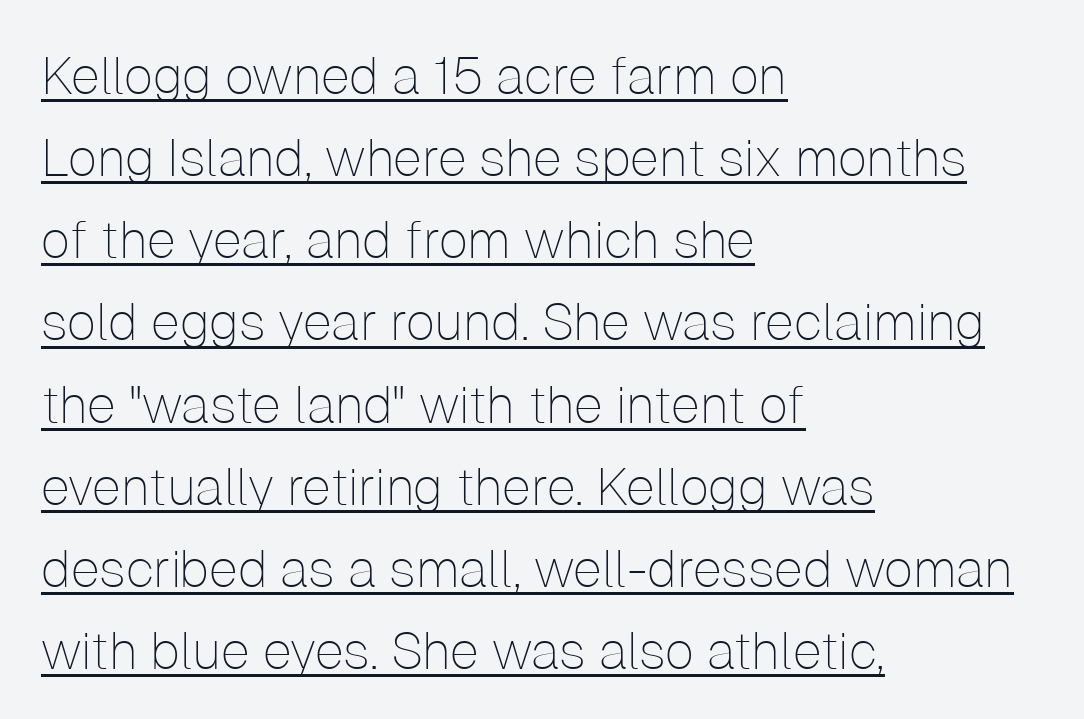
The image shows 52 px thin sans-serif type, upright; set left-aligned, normal line spacing (1.58x), normal letter spacing, underlined; low stroke contrast and a medium x-height.
